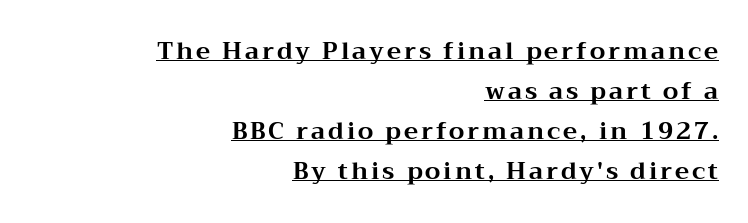
Q: Is the text bold? A: Yes.
Q: Is the text italic (slanted)? A: No, it is upright.
Q: Is the text underlined? A: Yes.
Q: How is the paragraph aligned? A: Right-aligned.
Q: Is the spacing between lines tight, normal or loose? A: Normal.
